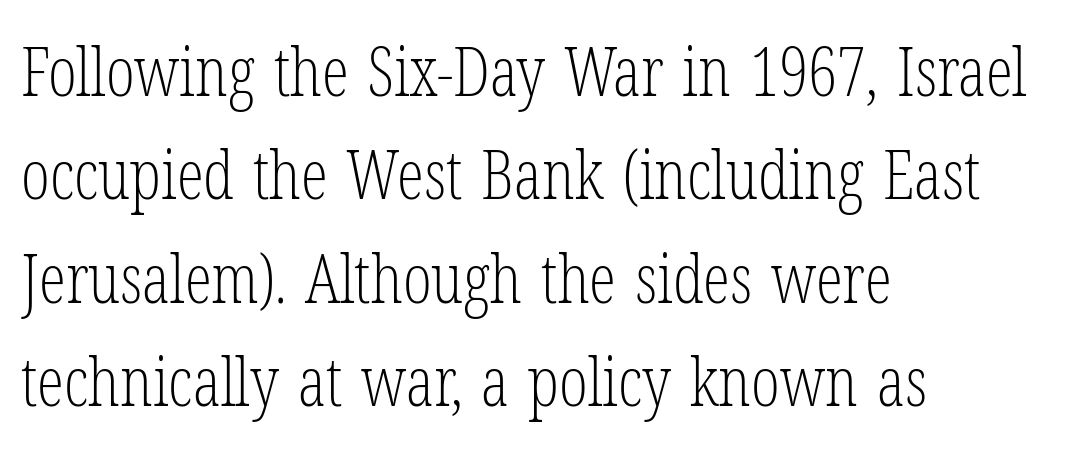
The image shows 68 px light, condensed serif type, upright; set left-aligned, normal line spacing (1.52x), normal letter spacing, not underlined; low stroke contrast and a medium x-height.
